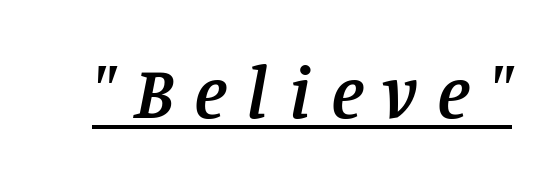
The letters carry serifs — small finishing strokes at the ends of their stems. In terms of posture, this sample is oblique. Is this a fixed-width face? No — the glyphs have proportional, varying widths. Strokes here are thickened, but only to semibold level.
